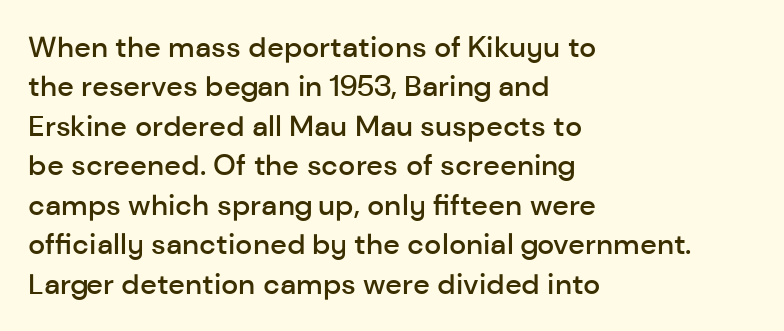
{"serif": "no", "italic": "no", "bold": "semi", "weight": "semibold", "width": "normal", "stroke_contrast": "low", "x_height": "medium", "monospaced": "no", "underline": "no", "align": "left", "line_spacing": "normal", "line_spacing_ratio": 1.36, "letter_spacing": "normal", "letter_spacing_em": 0.0, "glyph_px": 29}
